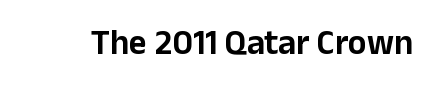
Q: Is the text italic (slanted)? A: No, it is upright.
Q: Is the typeface a serif or a sans-serif typeface? A: Sans-serif.
Q: Is the text underlined? A: No.
Q: Is the spacing between letters normal or unusually wide? A: Normal.
Q: Width (condensed, normal, or wide)? A: Normal.
Q: Stroke contrast? A: Low.
Q: x-height? A: Medium.
Q: Monospaced? A: No.
